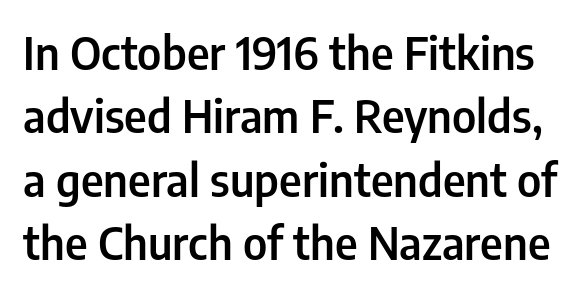
{"serif": "no", "italic": "no", "bold": "semi", "weight": "semibold", "width": "condensed", "stroke_contrast": "low", "x_height": "medium", "monospaced": "no", "underline": "no", "line_spacing": "normal", "line_spacing_ratio": 1.41, "letter_spacing": "normal", "letter_spacing_em": 0.0, "glyph_px": 45}
